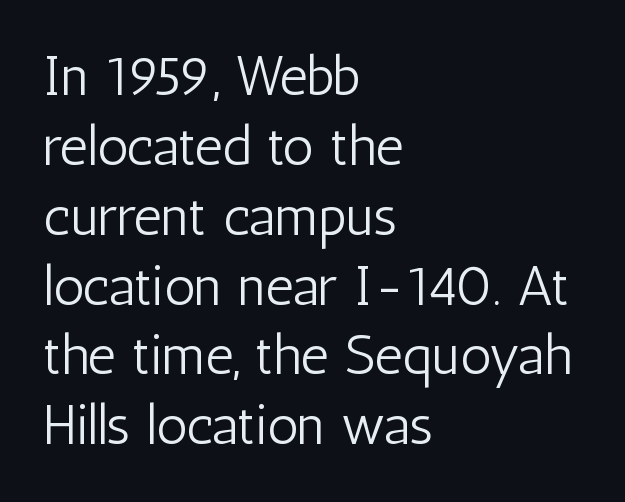
A normal amount of white space separates one row of letters from the next. Descender tails drop into unmarked territory. Italic? Not at all — the glyphs are vertical. The letters carry no serifs — their stems end cleanly without finishing strokes. The lines are quadded left.
